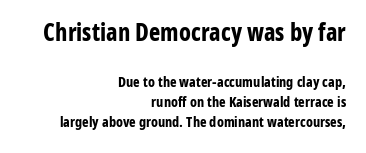
Q: Is the text bold? A: Yes.
Q: Is the text italic (slanted)? A: No, it is upright.
Q: Is the text underlined? A: No.
Q: How is the paragraph aligned? A: Right-aligned.
Q: Is the spacing between letters normal or unusually wide? A: Normal.
Q: Is the spacing between lines tight, normal or loose? A: Normal.
Q: Which block of text is set in a larger size, the first (top) or the second (bottom)? A: The first (top) one.
